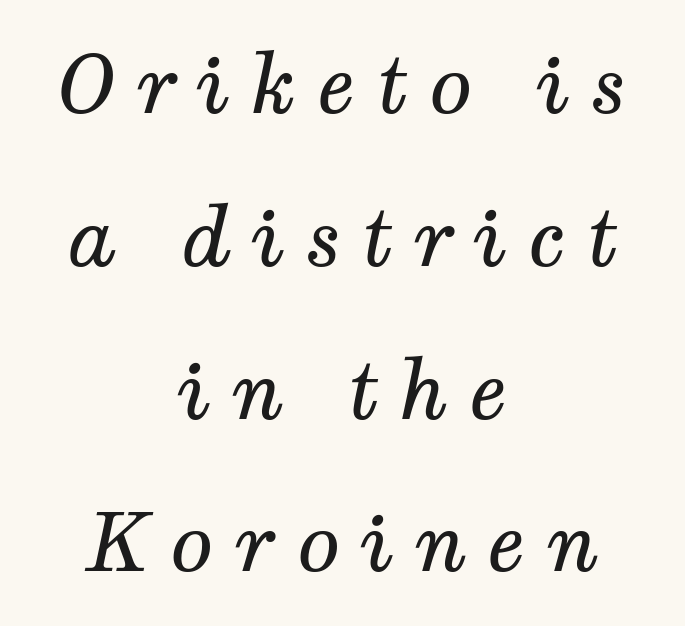
The image shows 80 px regular-weight serif type, italic (leaning right); set centered, loose line spacing (1.91x), unusually wide letter spacing (+0.25 em), not underlined; medium stroke contrast and a medium x-height.
